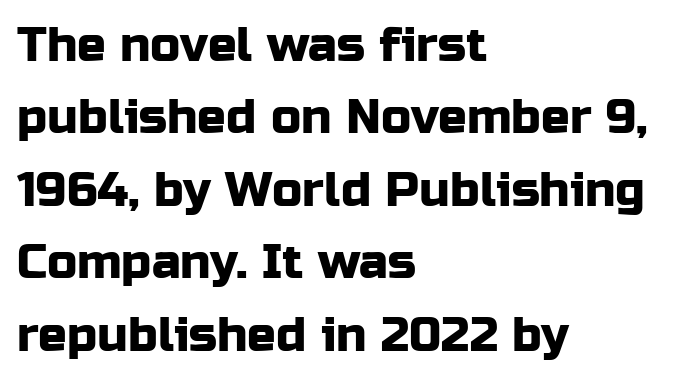
The image shows 48 px sans-serif type, upright; set left-aligned, normal line spacing (1.51x), normal letter spacing, not underlined; low stroke contrast and a medium x-height.
